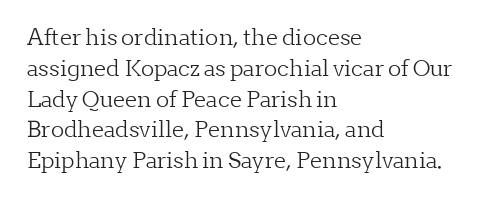
{"italic": "no", "bold": "no", "underline": "no", "align": "left", "line_spacing": "normal", "line_spacing_ratio": 1.4, "letter_spacing": "normal", "letter_spacing_em": 0.0, "glyph_px": 22}
